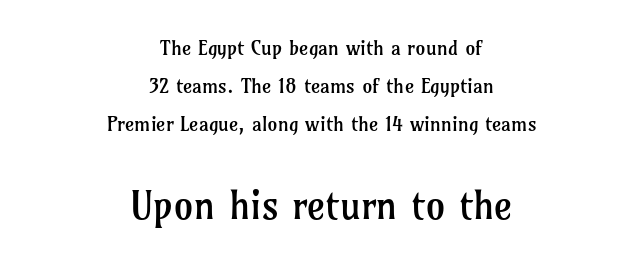
The typeface chosen for these lines features serifs. Posture: vertical. The lower block of text is set noticeably larger than the block above it. Letters rest on an invisible, unmarked baseline. Stem width sits at or under what a default text font uses.
